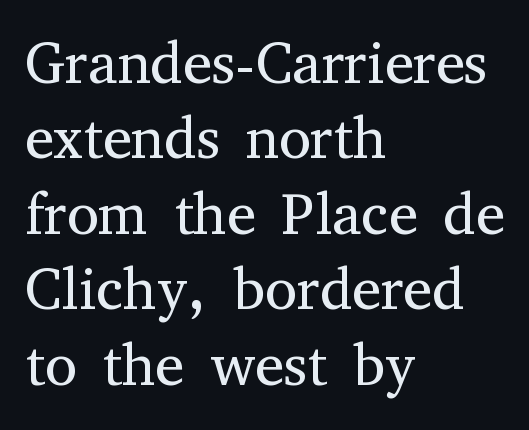
The image shows 58 px regular-weight serif type, upright; set left-aligned, normal line spacing (1.3x), normal letter spacing, not underlined; medium stroke contrast and a medium x-height.
